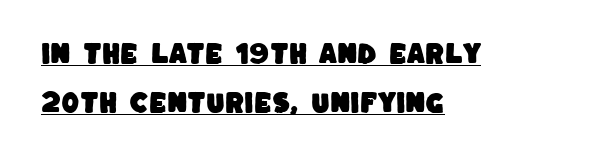
A baseline rule has been typeset under these characters. Each new line begins a long way beneath the previous one. The compositor pushed each line to the left boundary. Short note: letters normally spaced.
